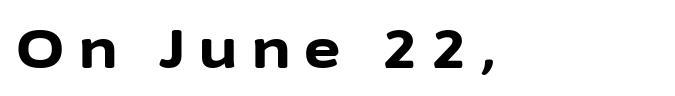
One-word summary of the alignment: left. Pretty heavy lettering here — definitely bold. Type style note: lacks serifs. The baseline area is clear. The tracking reads as deliberately expanded to a designer's eye. Looks like regular typesetting: each glyph gets only the width it needs.
